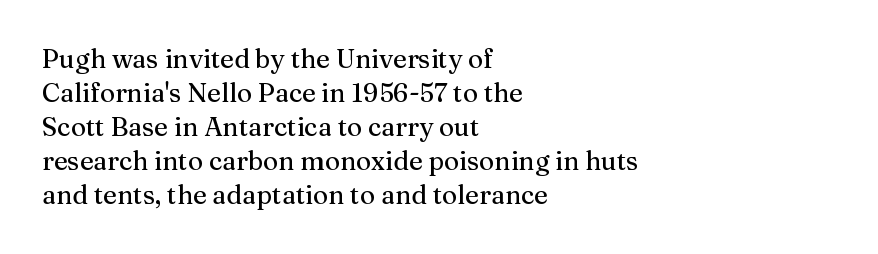
The image shows 26 px text type, upright; set left-aligned, normal line spacing (1.31x), normal letter spacing, not underlined.
